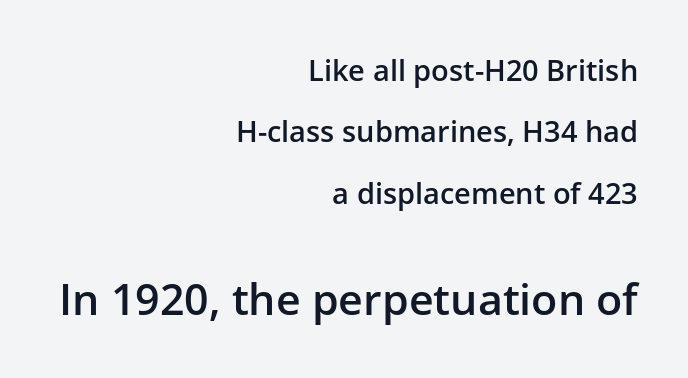
The image shows 43 px semibold sans-serif type, upright; set right-aligned, loose line spacing (2.12x), normal letter spacing, not underlined; the second (bottom) block is 1.48x larger; low stroke contrast and a medium x-height.
